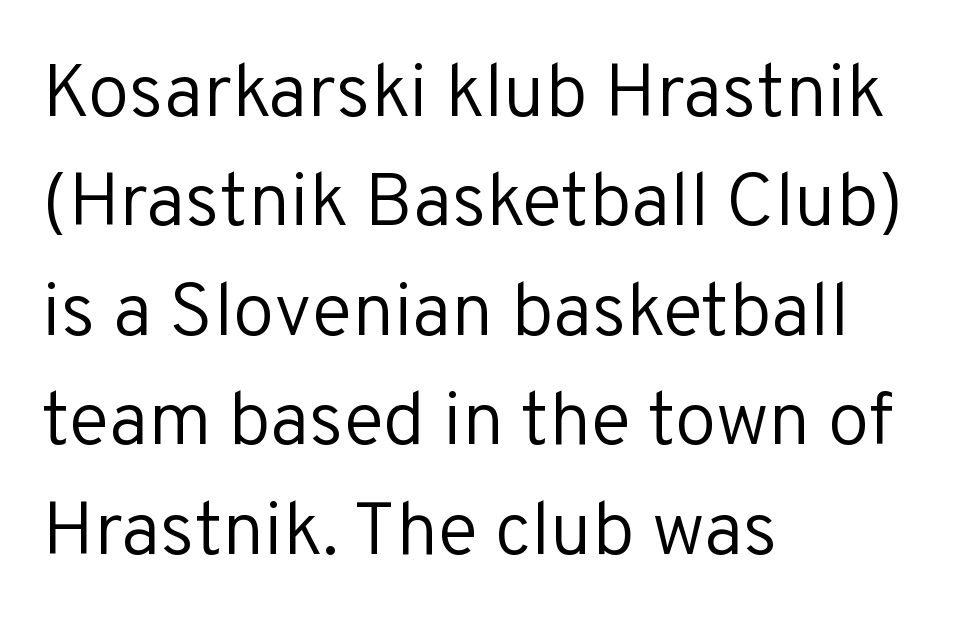
{"serif": "no", "italic": "no", "bold": "no", "weight": "regular", "width": "normal", "stroke_contrast": "low", "x_height": "medium", "monospaced": "no", "underline": "no", "align": "left", "line_spacing": "normal", "line_spacing_ratio": 1.46, "letter_spacing": "normal", "letter_spacing_em": 0.0, "glyph_px": 75}
